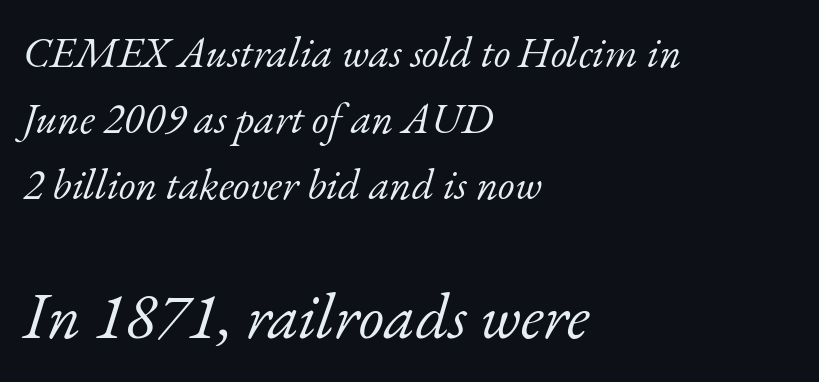
{"serif": "yes", "italic": "yes", "lean": "right", "slant_degrees": 17, "bold": "no", "weight": "light", "width": "normal", "stroke_contrast": "low", "x_height": "small", "monospaced": "no", "underline": "no", "align": "left", "line_spacing": "normal", "line_spacing_ratio": 1.53, "letter_spacing": "normal", "letter_spacing_em": 0.0, "larger_block": "second", "size_ratio": 1.51, "glyph_px": 65}
